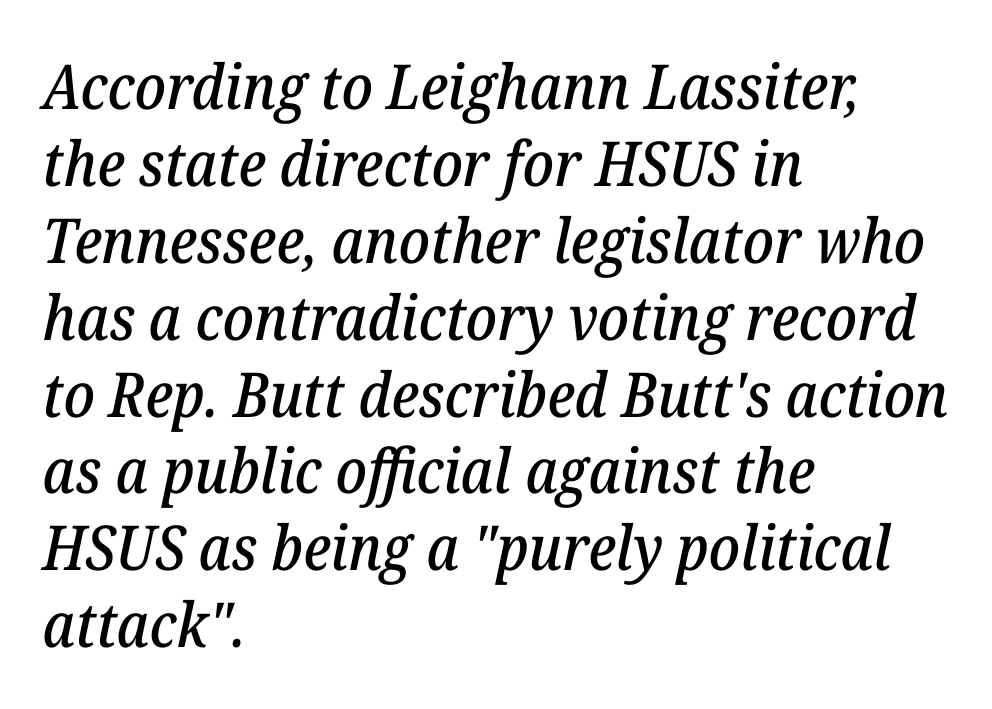
Q: Is the text italic (slanted)? A: Yes, it leans right by about 12 degrees.
Q: Is the typeface a serif or a sans-serif typeface? A: Serif.
Q: Is the text underlined? A: No.
Q: How is the paragraph aligned? A: Left-aligned.
Q: Is the spacing between letters normal or unusually wide? A: Normal.
Q: Width (condensed, normal, or wide)? A: Normal.
Q: Stroke contrast? A: Low.
Q: x-height? A: Medium.
Q: Monospaced? A: No.
